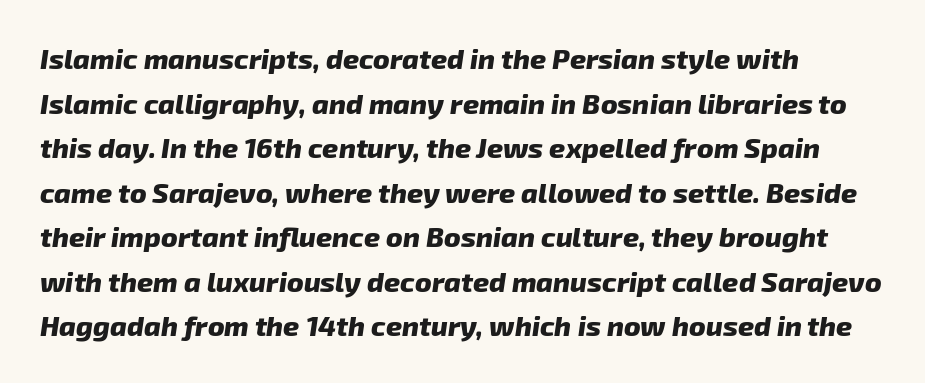
Q: Is the text bold? A: Yes.
Q: Is the typeface a serif or a sans-serif typeface? A: Sans-serif.
Q: Is the text underlined? A: No.
Q: How is the paragraph aligned? A: Left-aligned.
Q: Is the spacing between letters normal or unusually wide? A: Normal.
Q: Is the spacing between lines tight, normal or loose? A: Normal.
Q: Width (condensed, normal, or wide)? A: Normal.
Q: Stroke contrast? A: Low.
Q: x-height? A: Medium.
Q: Monospaced? A: No.
